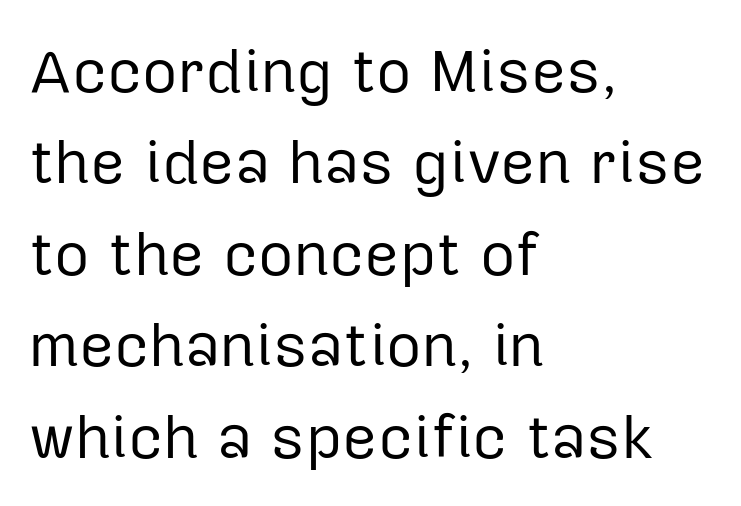
The image shows 61 px regular-weight sans-serif type, upright; set left-aligned, normal line spacing (1.5x), normal letter spacing, not underlined; low stroke contrast and a medium x-height.
